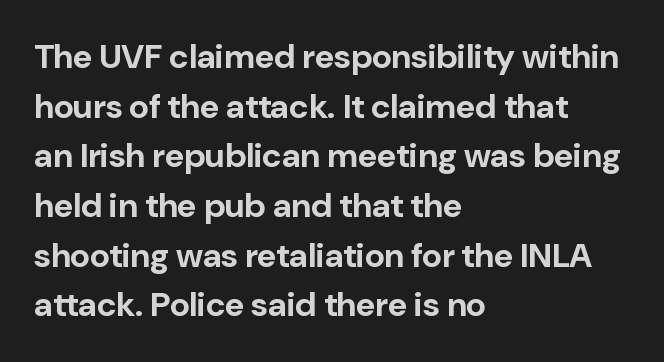
Q: Is the text bold? A: Yes.
Q: Is the text italic (slanted)? A: No, it is upright.
Q: Is the typeface a serif or a sans-serif typeface? A: Sans-serif.
Q: Is the text underlined? A: No.
Q: How is the paragraph aligned? A: Left-aligned.
Q: Is the spacing between letters normal or unusually wide? A: Normal.
Q: Is the spacing between lines tight, normal or loose? A: Normal.
Q: Width (condensed, normal, or wide)? A: Normal.
Q: Stroke contrast? A: Low.
Q: x-height? A: Medium.
Q: Monospaced? A: No.
